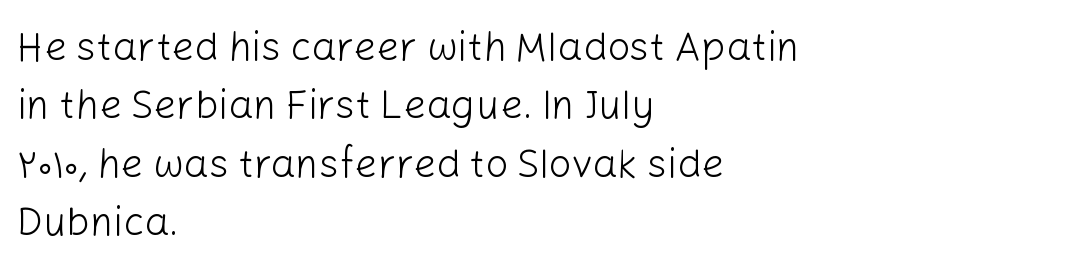
Every character sits straight up, as roman type does. The face used here is proportionally spaced, like ordinary book or web type. Weight class: somewhere from thin through regular. Does the leading feel generous? No, just average.
